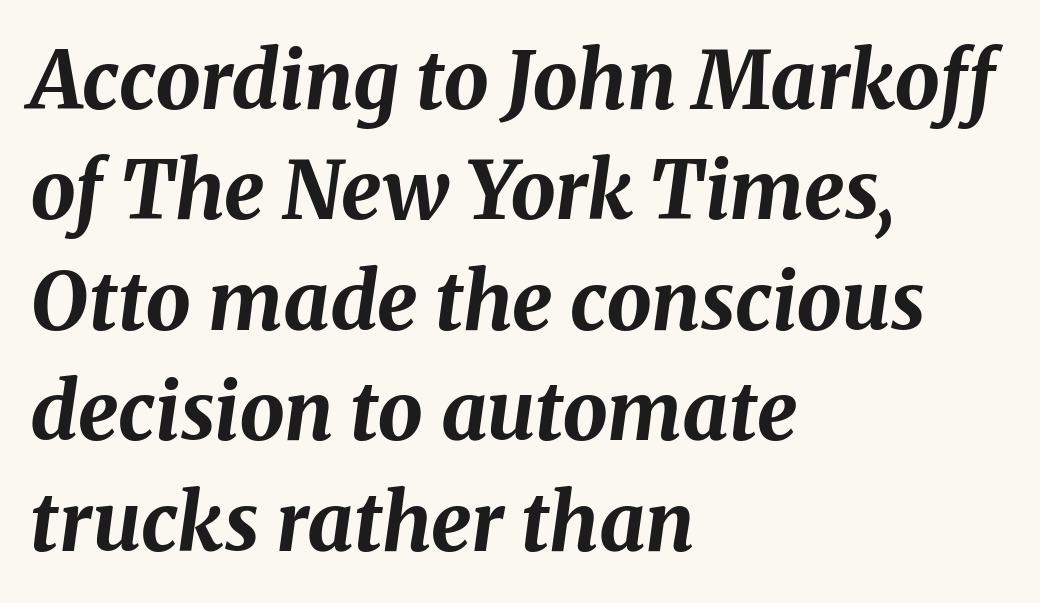
{"italic": "yes", "lean": "right", "slant_degrees": 8, "bold": "yes", "weight": "bold", "width": "normal", "stroke_contrast": "medium", "x_height": "medium", "monospaced": "no", "underline": "no", "align": "left", "line_spacing": "normal", "line_spacing_ratio": 1.38, "letter_spacing": "normal", "letter_spacing_em": 0.0, "glyph_px": 80}
